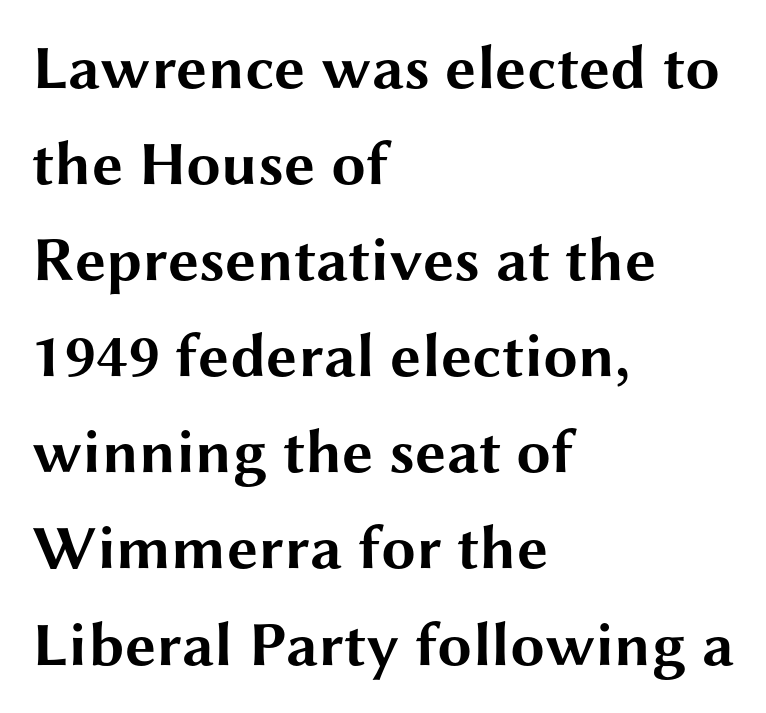
Q: Is the text bold? A: Yes.
Q: Is the text italic (slanted)? A: No, it is upright.
Q: Is the typeface a serif or a sans-serif typeface? A: Sans-serif.
Q: Is the text underlined? A: No.
Q: How is the paragraph aligned? A: Left-aligned.
Q: Is the spacing between letters normal or unusually wide? A: Normal.
Q: Is the spacing between lines tight, normal or loose? A: Normal.
Q: Width (condensed, normal, or wide)? A: Wide.
Q: Stroke contrast? A: Medium.
Q: x-height? A: Medium.
Q: Monospaced? A: No.
